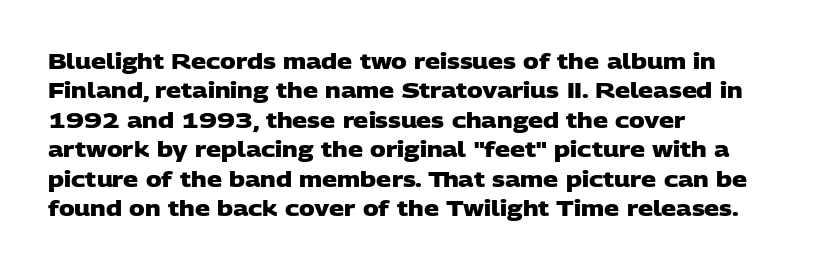
{"bold": "yes", "underline": "no", "align": "left", "line_spacing": "normal", "line_spacing_ratio": 1.4, "letter_spacing": "normal", "letter_spacing_em": 0.0, "glyph_px": 21}
